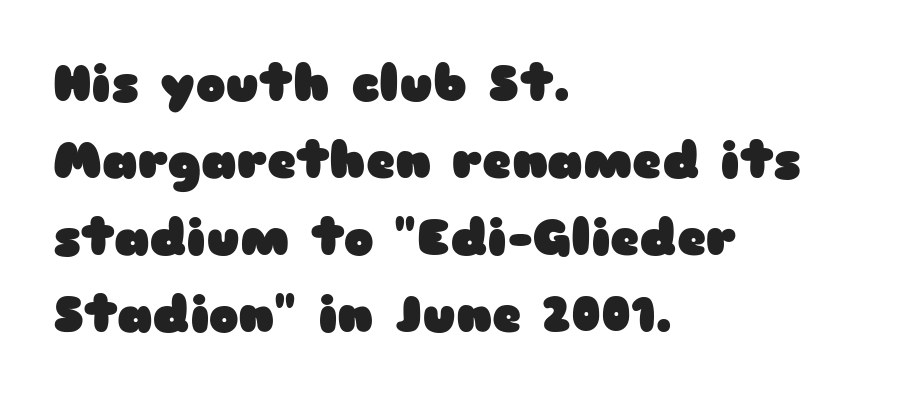
{"serif": "no", "italic": "no", "bold": "yes", "weight": "heavy", "width": "wide", "stroke_contrast": "low", "x_height": "medium", "monospaced": "no", "underline": "no", "align": "left", "line_spacing": "normal", "line_spacing_ratio": 1.54, "letter_spacing": "normal", "letter_spacing_em": 0.0, "glyph_px": 50}
